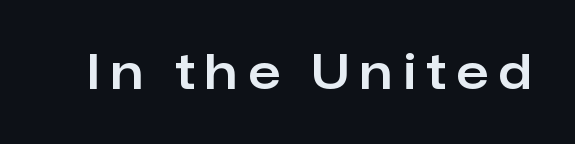
These lines have a slow, spaced-out rhythm from letter to letter. Do the letters lean? They stand straight. These lines are composed in type without serifs. Varying glyph widths throughout — classic text-font behaviour.
